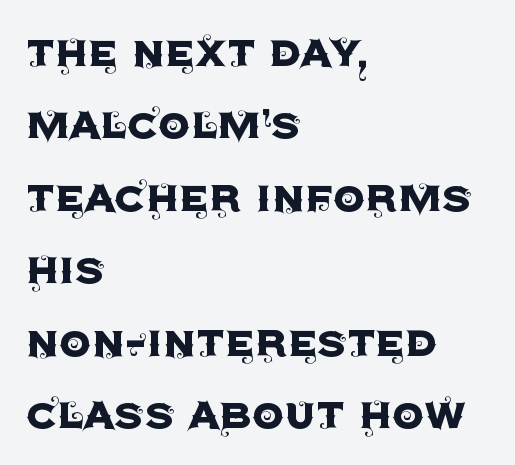
Regarding serifs, this sample does without them. Here the designer chose a conventional face with non-uniform glyph widths. The axis of the letterforms is exactly vertical. Leftover space on each line is placed entirely after the last word.
